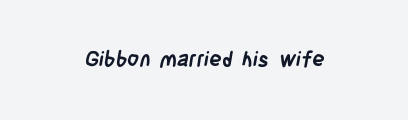
On the weight axis this lands at bold, roughly 700. Spacing between characters is what you'd get straight out of the box. Check under the words: just untouched page.
